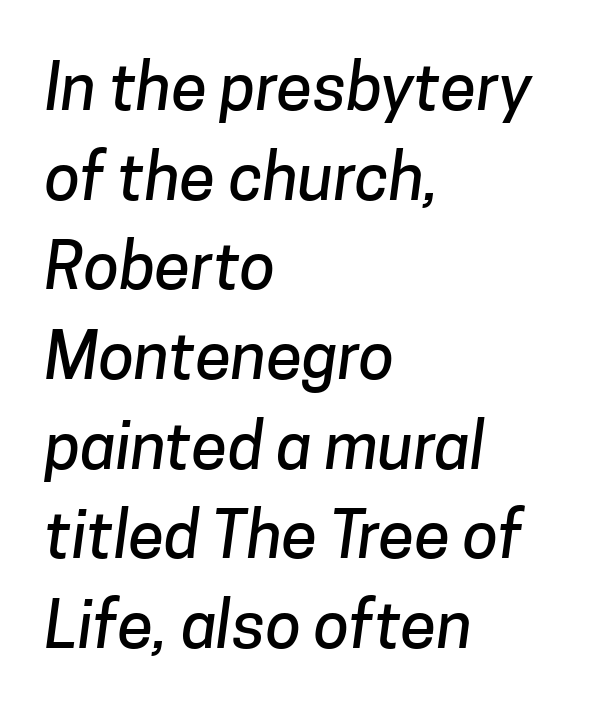
The image shows 65 px sans-serif type; set left-aligned, normal line spacing (1.38x), normal letter spacing, not underlined; low stroke contrast and a medium x-height.
